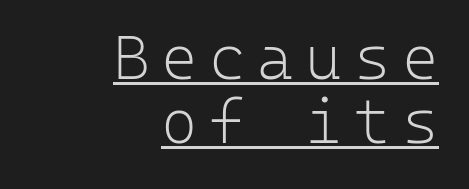
Do the letters lean? They stand straight. Underlined type. All the whitespace from short lines collects on the left. The rendering uses typewriter-style spacing with identical character cells. You could barely slide anything between these rows. Typographically, this falls in the sans-serif category.
